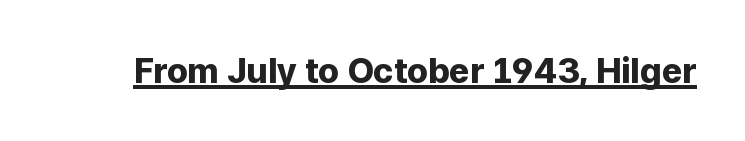
Letterform terminals end flat and unadorned throughout the passage. Observe the ordinary spacing: letters are neighbours, not strangers. Plenty of ink on the page — the face is bold. Varying glyph widths throughout — classic text-font behaviour. The words here are underlined.
